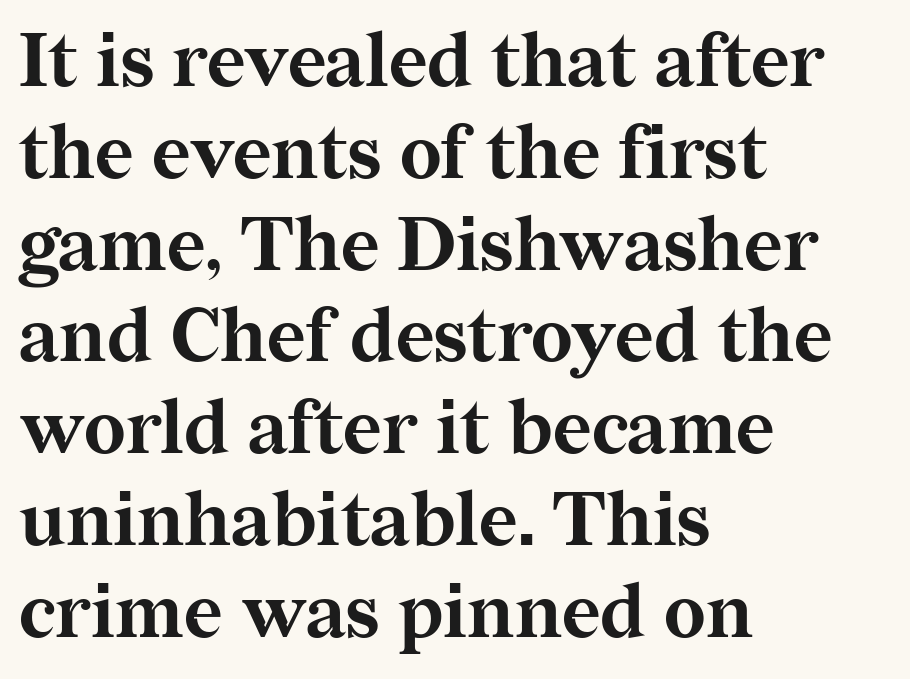
Q: Is the text bold? A: Yes.
Q: Is the text italic (slanted)? A: No, it is upright.
Q: Is the typeface a serif or a sans-serif typeface? A: Serif.
Q: Is the text underlined? A: No.
Q: How is the paragraph aligned? A: Left-aligned.
Q: Is the spacing between letters normal or unusually wide? A: Normal.
Q: Width (condensed, normal, or wide)? A: Normal.
Q: Stroke contrast? A: Medium.
Q: x-height? A: Medium.
Q: Monospaced? A: No.
